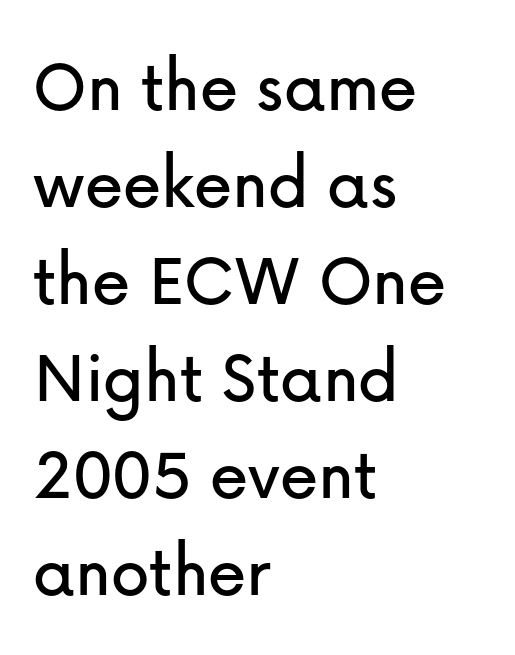
Glyph-to-glyph distance matches everyday printed text. What's the leading like? Ordinary, nothing unusual. Caption: multi-line text, flush left, ragged right. This rendering features lettering with no underline. The face used here is proportionally spaced, like ordinary book or web type. The type sits square on the baseline with zero lean.
